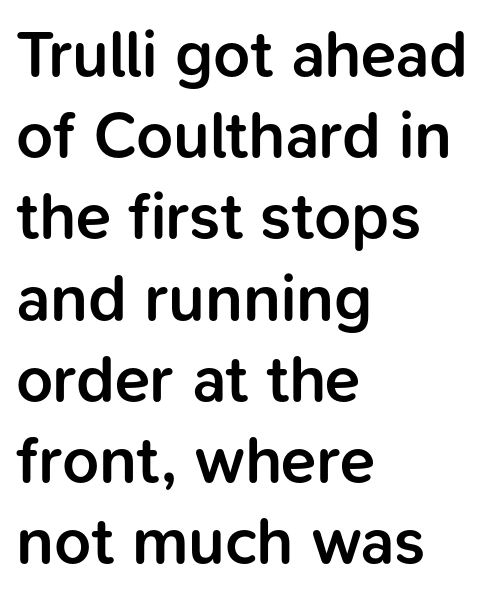
One-word summary of the alignment: left. The letters sit at their default tracking, neither squeezed nor spread. I'd call this a sans setting — the letters go barefoot. Whoever set this chose a conventional vertical rhythm. Bold? Not quite — semibold, heavier than regular but stopping short. Characters remain perfectly vertical along every line.
